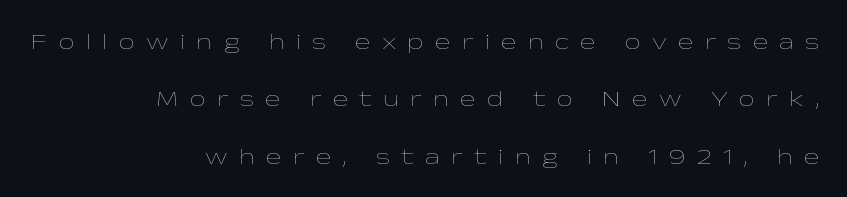
The image shows 23 px text type, upright; set right-aligned, loose line spacing (2.5x), unusually wide letter spacing (+0.49 em), not underlined.
